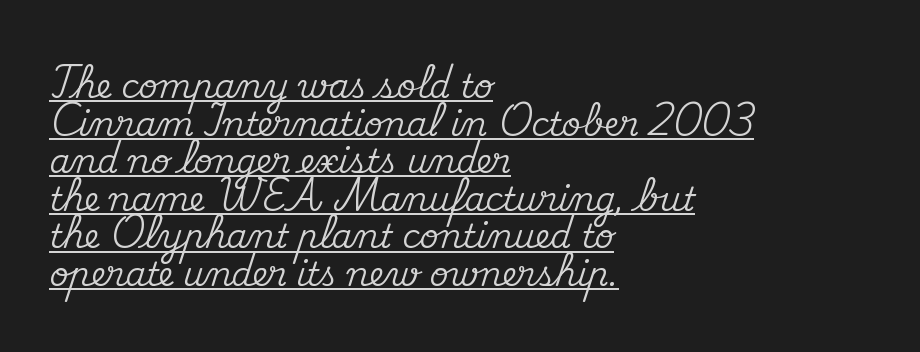
{"serif": "yes", "width": "normal", "stroke_contrast": "medium", "x_height": "small", "monospaced": "no", "underline": "yes", "align": "left", "line_spacing": "tight", "line_spacing_ratio": 1.14, "letter_spacing": "normal", "letter_spacing_em": 0.0, "glyph_px": 33}
